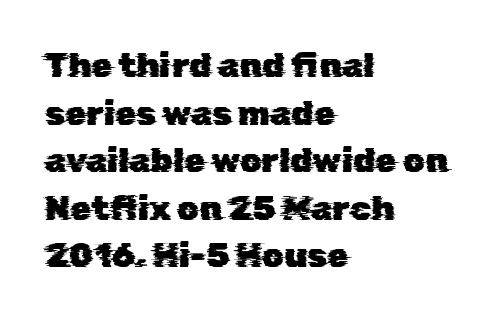
{"serif": "no", "width": "normal", "stroke_contrast": "low", "x_height": "medium", "monospaced": "no", "underline": "no", "align": "left", "line_spacing": "normal", "line_spacing_ratio": 1.4, "letter_spacing": "normal", "letter_spacing_em": 0.0, "glyph_px": 34}
